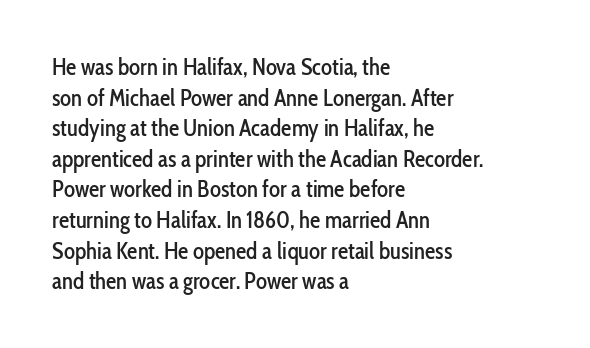
The image shows 23 px text type, upright; set left-aligned, normal line spacing (1.33x), normal letter spacing, not underlined.
